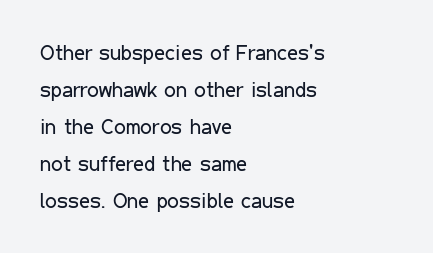
Tracking value appears to be zero — textbook default spacing. The space beneath each line is pristine and unruled. Stroke mass is kept to a normal reading level or below. Unlike italic type, these characters show no tilt at all. Each line starts at the same left margin while the right side varies.
